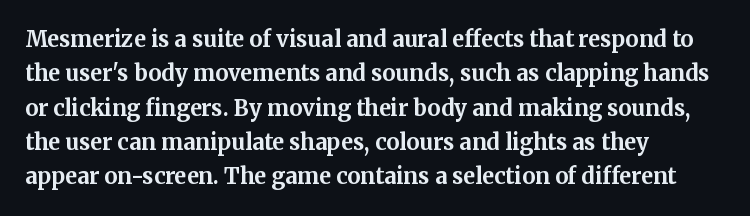
{"italic": "no", "bold": "yes", "underline": "no", "align": "left", "line_spacing": "normal", "line_spacing_ratio": 1.56, "letter_spacing": "normal", "letter_spacing_em": 0.0, "glyph_px": 22}
